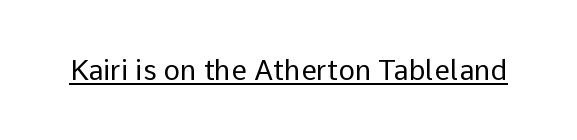
The rendering keeps characters at their native spacing. Is the stroke heavy? The answer is a plain regular-or-lighter. Ascenders rise straight up at ninety degrees. Honestly, the underline is the first thing you notice here.
